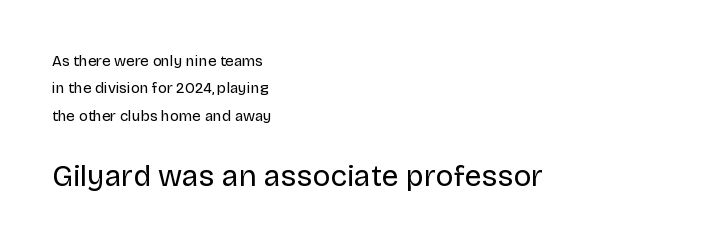
Glyph-to-glyph distance matches everyday printed text. Letters have the restrained weight of plain body copy at most. The passage shown is typed in a proportional face where columns would drift. When letters stand straight like this, we call the style roman or upright. The zone under the glyphs is completely vacant. Type style note: lacks serifs.
